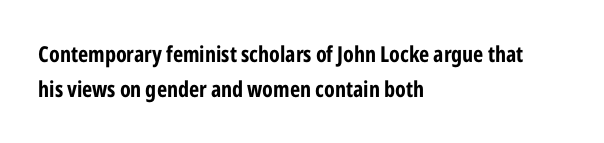
Q: Is the text bold? A: Yes.
Q: Is the text italic (slanted)? A: No, it is upright.
Q: Is the text underlined? A: No.
Q: How is the paragraph aligned? A: Left-aligned.
Q: Is the spacing between letters normal or unusually wide? A: Normal.
Q: Is the spacing between lines tight, normal or loose? A: Normal.
